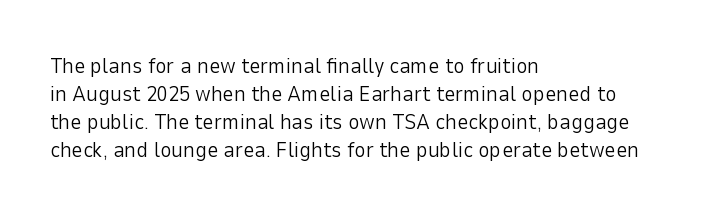
Q: Is the text bold? A: No.
Q: Is the text italic (slanted)? A: No, it is upright.
Q: Is the text underlined? A: No.
Q: How is the paragraph aligned? A: Left-aligned.
Q: Is the spacing between letters normal or unusually wide? A: Normal.
Q: Is the spacing between lines tight, normal or loose? A: Normal.
